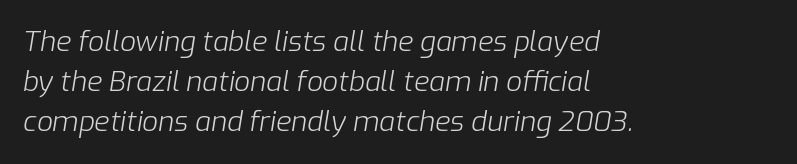
Words float on clear page, feet unadorned. This sample uses plain, unmodified letter spacing. Reading down the column, the eye jumps a familiar distance to each next line. These lines stack with their left ends in a neat column. If you drew a line through each stem, it would be angled. Spacing verdict: proportional, widths tailored to each character.
